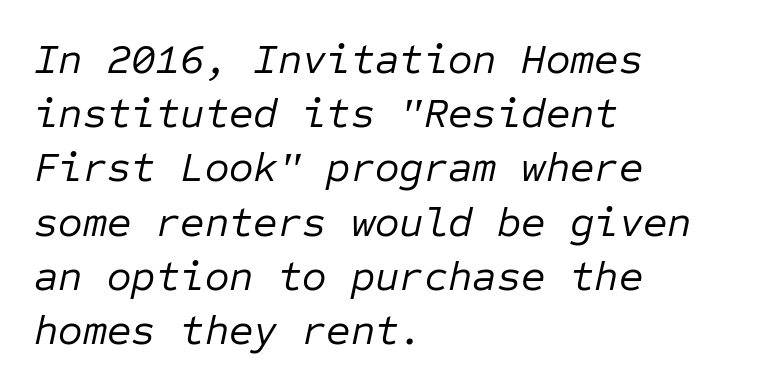
Q: Is the text bold? A: No.
Q: Is the text italic (slanted)? A: Yes, it leans right by about 12 degrees.
Q: Is the text underlined? A: No.
Q: How is the paragraph aligned? A: Left-aligned.
Q: Is the spacing between letters normal or unusually wide? A: Normal.
Q: Is the spacing between lines tight, normal or loose? A: Normal.
Q: Width (condensed, normal, or wide)? A: Normal.
Q: Stroke contrast? A: Low.
Q: x-height? A: Medium.
Q: Monospaced? A: Yes.
